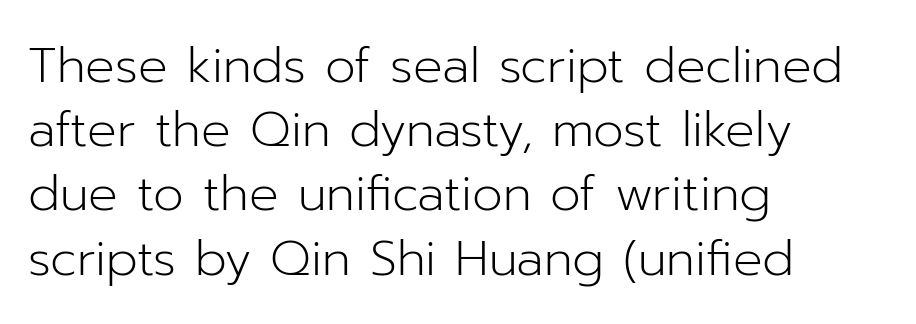
Stroke terminals: plain, sans-serif. Designer's note — italics off, roman on. Heft: none added — not bold. A typesetter would call this proportional, since set widths differ per character. The compositor pushed each line to the left boundary.
